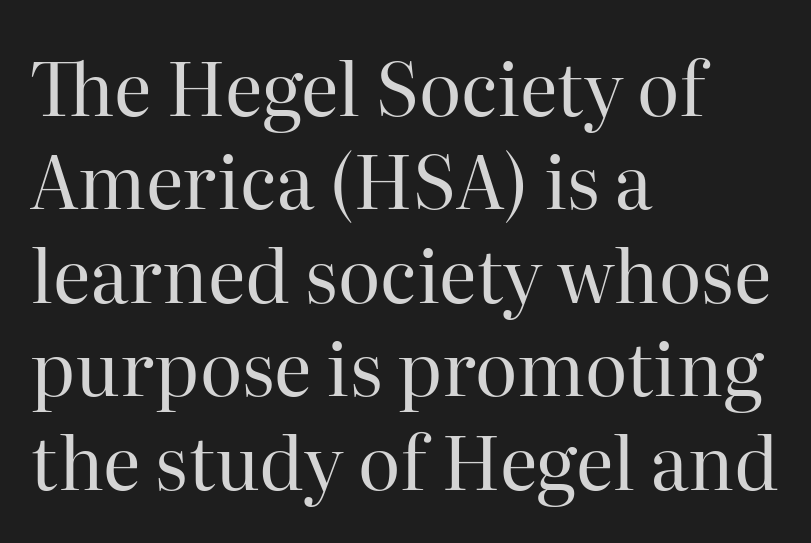
{"serif": "yes", "italic": "no", "bold": "no", "weight": "regular", "width": "normal", "stroke_contrast": "high", "x_height": "medium", "monospaced": "no", "underline": "no", "align": "left", "line_spacing": "normal", "line_spacing_ratio": 1.28, "letter_spacing": "normal", "letter_spacing_em": 0.0, "glyph_px": 73}
